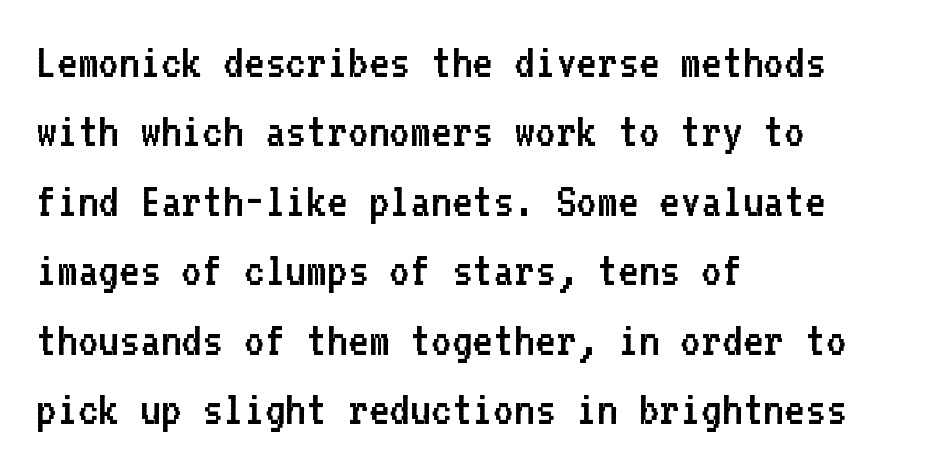
Look at the tracking — it's just the regular setting, nothing added. The face used here is monospaced, like something from a code editor. The lettering holds an erect, upright posture throughout. A classic flush-left, rag-right setting is used for this passage.
